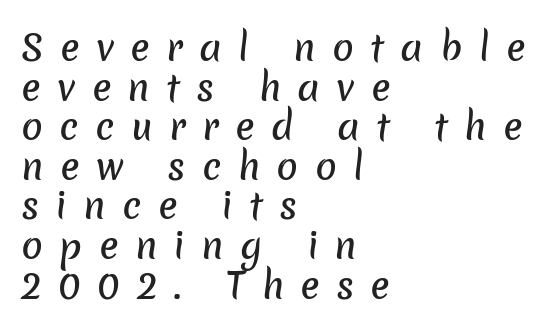
Q: Is the typeface a serif or a sans-serif typeface? A: Sans-serif.
Q: Is the text underlined? A: No.
Q: How is the paragraph aligned? A: Left-aligned.
Q: Is the spacing between letters normal or unusually wide? A: Unusually wide.
Q: Is the spacing between lines tight, normal or loose? A: Tight.
Q: Width (condensed, normal, or wide)? A: Normal.
Q: Stroke contrast? A: Low.
Q: x-height? A: Medium.
Q: Monospaced? A: No.
